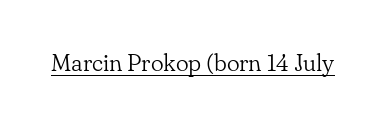
The image shows 24 px text type, upright; set normal letter spacing, underlined.
